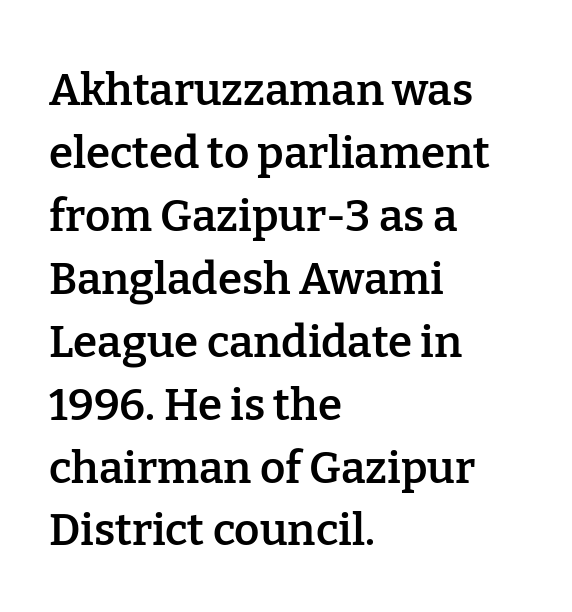
{"serif": "yes", "italic": "no", "bold": "semi", "weight": "semibold", "width": "normal", "stroke_contrast": "low", "x_height": "medium", "monospaced": "no", "underline": "no", "align": "left", "line_spacing": "normal", "line_spacing_ratio": 1.43, "letter_spacing": "normal", "letter_spacing_em": 0.0, "glyph_px": 44}
